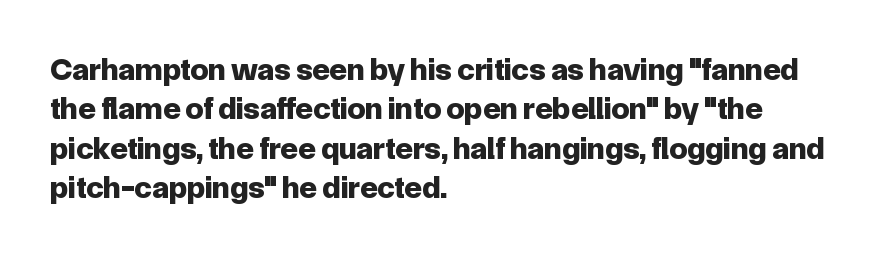
Quick note: underline off. Line starts are locked; line ends wander. Each letter keeps its own natural width here, so spacing adapts to shape. Its strokes are broad and dark, the hallmark of bold type.
